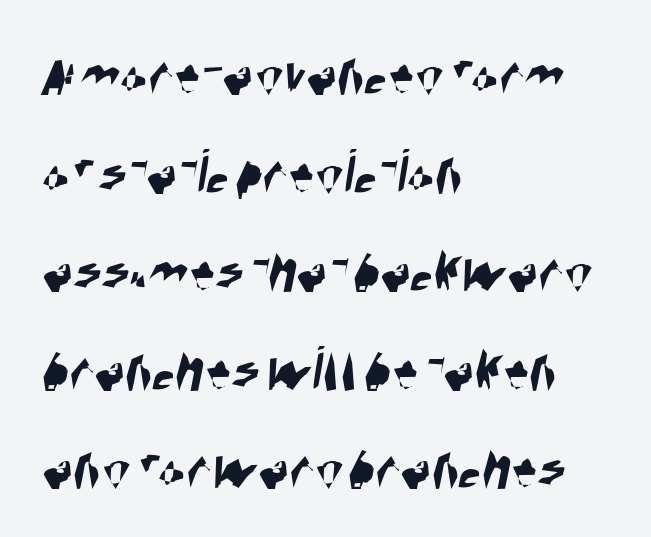
Q: Is the typeface a serif or a sans-serif typeface? A: Sans-serif.
Q: Is the text underlined? A: No.
Q: How is the paragraph aligned? A: Left-aligned.
Q: Is the spacing between letters normal or unusually wide? A: Normal.
Q: Is the spacing between lines tight, normal or loose? A: Normal.
Q: Width (condensed, normal, or wide)? A: Condensed.
Q: Stroke contrast? A: High.
Q: x-height? A: Large.
Q: Monospaced? A: No.
